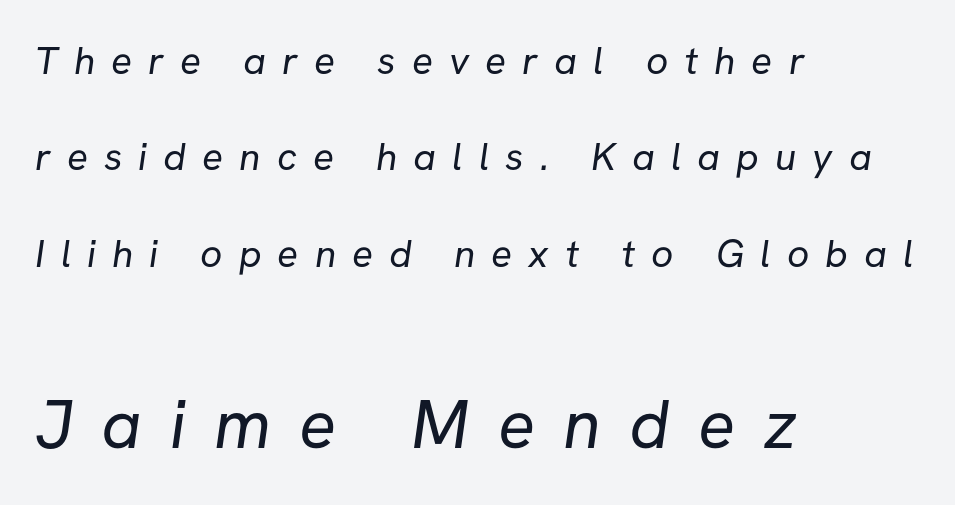
Q: Is the text bold? A: No.
Q: Is the typeface a serif or a sans-serif typeface? A: Sans-serif.
Q: Is the text underlined? A: No.
Q: How is the paragraph aligned? A: Left-aligned.
Q: Is the spacing between letters normal or unusually wide? A: Unusually wide.
Q: Is the spacing between lines tight, normal or loose? A: Loose.
Q: Which block of text is set in a larger size, the first (top) or the second (bottom)? A: The second (bottom) one.
Q: Width (condensed, normal, or wide)? A: Normal.
Q: Stroke contrast? A: Low.
Q: x-height? A: Medium.
Q: Monospaced? A: No.
